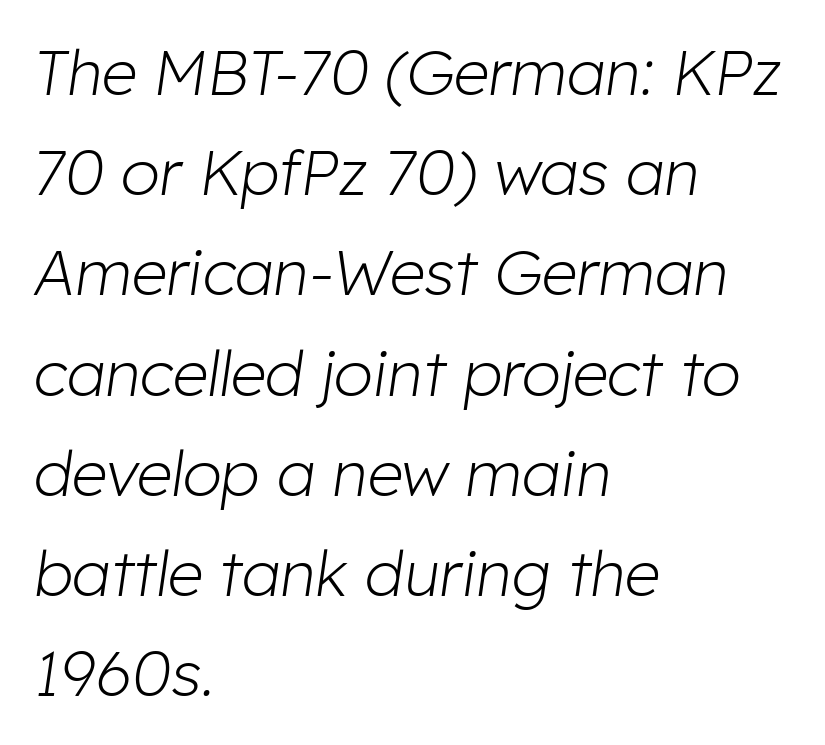
Look at the tracking — it's just the regular setting, nothing added. The font is comparable to plain body text, perhaps lighter. Quick note: interline space is typical. All the whitespace from short lines collects on the right. Every character sits at an angle, as italics do.
